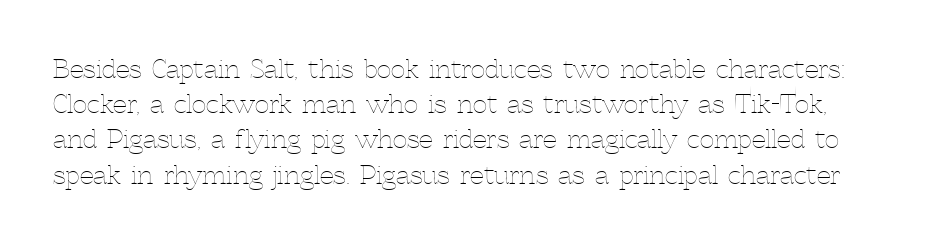
The weight tops out at a normal text grade. Check the space under the baseline: it is left empty. Inter-character spacing is left at the font's built-in metrics. Honestly, the row spacing looks completely unremarkable. The type sits square on the baseline with zero lean.
